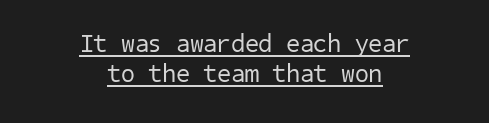
The image shows 25 px text type; set centered, line spacing 1.19x, normal letter spacing, underlined.
